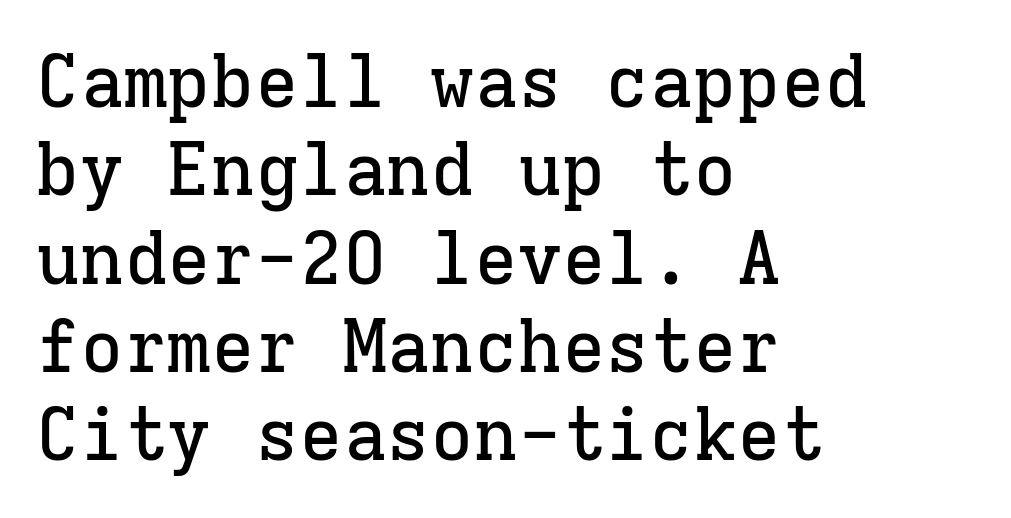
The image shows 73 px serif type, upright, monospaced; set left-aligned, line spacing 1.21x, normal letter spacing, not underlined; low stroke contrast and a medium x-height.
